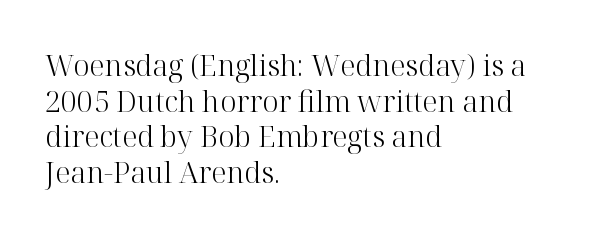
Posture: vertical. Line starts are locked; line ends wander. This sample uses plain, unmodified letter spacing. The area under the type is left untouched. The weight tops out at a normal text grade. Is this a sans? No — the strokes have serifs.
